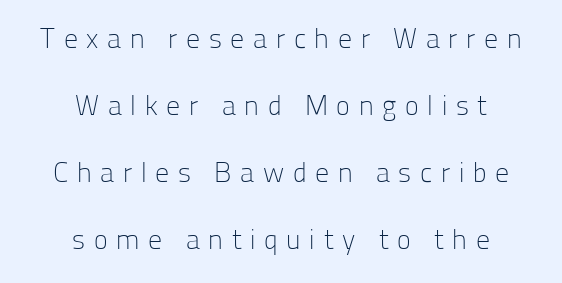
The image shows 28 px light sans-serif type, upright; set centered, loose line spacing (2.39x), unusually wide letter spacing (+0.31 em), not underlined; low stroke contrast and a medium x-height.
